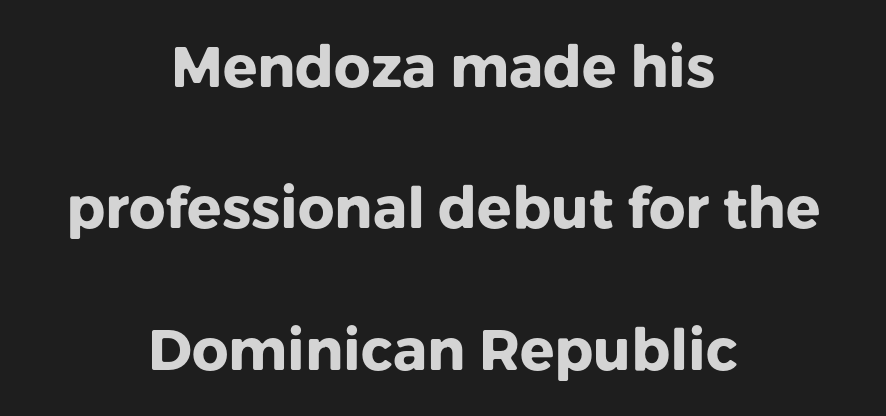
Q: Is the text bold? A: Yes.
Q: Is the text italic (slanted)? A: No, it is upright.
Q: Is the typeface a serif or a sans-serif typeface? A: Sans-serif.
Q: Is the text underlined? A: No.
Q: How is the paragraph aligned? A: Centered.
Q: Is the spacing between letters normal or unusually wide? A: Normal.
Q: Is the spacing between lines tight, normal or loose? A: Loose.
Q: Width (condensed, normal, or wide)? A: Normal.
Q: Stroke contrast? A: Low.
Q: x-height? A: Medium.
Q: Monospaced? A: No.
